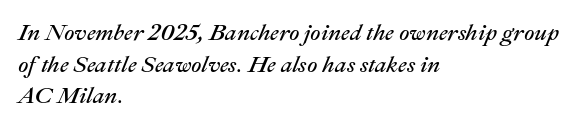
{"italic": "yes", "lean": "right", "slant_degrees": 22, "bold": "no", "underline": "no", "align": "left", "line_spacing": "normal", "line_spacing_ratio": 1.37, "letter_spacing": "normal", "letter_spacing_em": 0.0, "glyph_px": 23}
